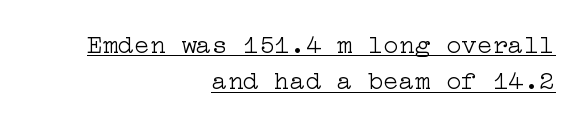
The image shows 26 px text type, upright; set right-aligned, normal line spacing (1.4x), normal letter spacing, underlined.
